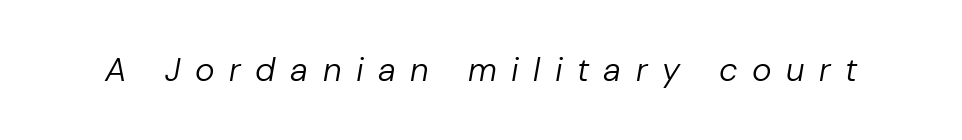
The whole block is typeset with a tilt. Looks like regular typesetting: each glyph gets only the width it needs. This reads as an unemphasized weight, regular at the heaviest. Is the letter spacing exaggerated? Yes — the characters are pushed far apart. Glance below the letters and you will spot only blank space.
